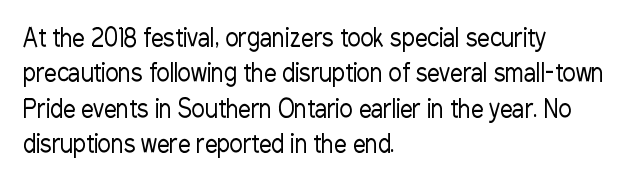
{"italic": "no", "bold": "no", "underline": "no", "align": "left", "line_spacing": "normal", "line_spacing_ratio": 1.42, "letter_spacing": "normal", "letter_spacing_em": 0.0, "glyph_px": 25}
